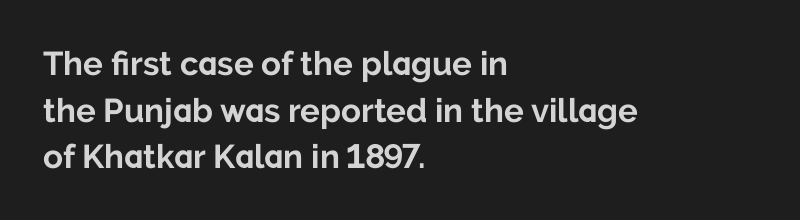
The rendering keeps characters at their native spacing. The passage is arranged the way most books set body copy — flush left. Varying glyph widths throughout — classic text-font behaviour. Typographic density is high because the face is bold.
